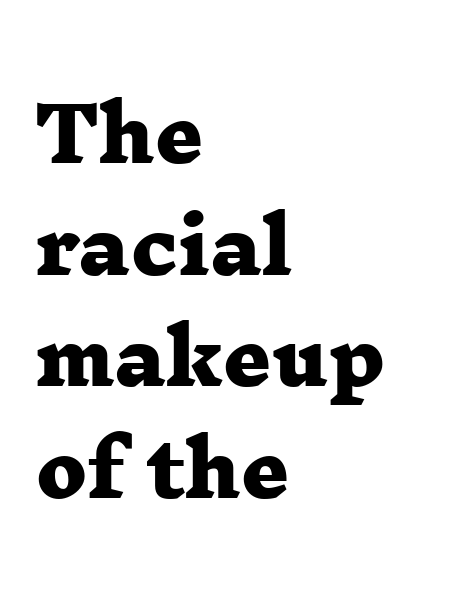
Heavy, bold letterforms. Yep, those are serifs on the letters. What stands out about the letter spacing? Nothing — it is the standard amount. Horizontal alignment here is leftward, the default for most running prose. Is this a fixed-width face? No — the glyphs have proportional, varying widths.
